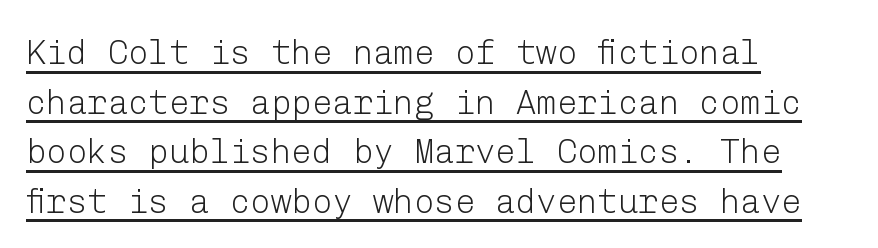
Q: Is the text bold? A: No.
Q: Is the text italic (slanted)? A: No, it is upright.
Q: Is the typeface a serif or a sans-serif typeface? A: Sans-serif.
Q: Is the text underlined? A: Yes.
Q: How is the paragraph aligned? A: Left-aligned.
Q: Is the spacing between letters normal or unusually wide? A: Normal.
Q: Is the spacing between lines tight, normal or loose? A: Normal.
Q: Width (condensed, normal, or wide)? A: Normal.
Q: Stroke contrast? A: Low.
Q: x-height? A: Medium.
